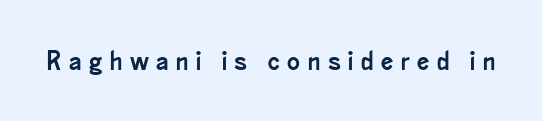
{"italic": "no", "underline": "no", "letter_spacing": "wide", "letter_spacing_em": 0.28, "glyph_px": 27}
